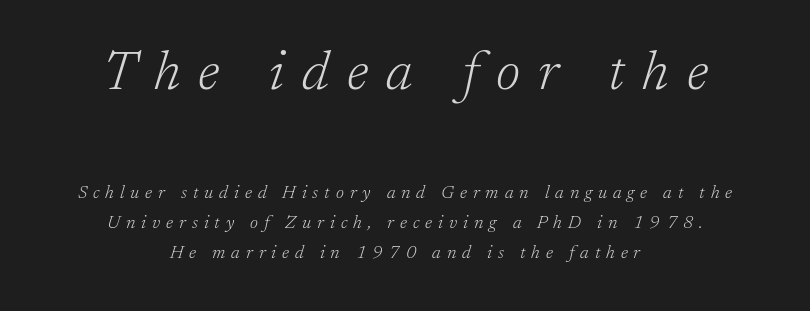
Q: Is the text bold? A: No.
Q: Is the text italic (slanted)? A: Yes, it leans right by about 17 degrees.
Q: Is the typeface a serif or a sans-serif typeface? A: Serif.
Q: Is the text underlined? A: No.
Q: How is the paragraph aligned? A: Centered.
Q: Is the spacing between letters normal or unusually wide? A: Unusually wide.
Q: Is the spacing between lines tight, normal or loose? A: Normal.
Q: Which block of text is set in a larger size, the first (top) or the second (bottom)? A: The first (top) one.
Q: Width (condensed, normal, or wide)? A: Normal.
Q: Stroke contrast? A: Low.
Q: x-height? A: Medium.
Q: Monospaced? A: No.
